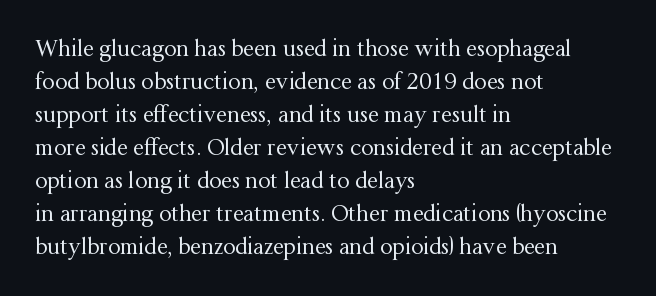
{"italic": "no", "bold": "no", "underline": "no", "align": "left", "line_spacing": "normal", "line_spacing_ratio": 1.5, "letter_spacing": "normal", "letter_spacing_em": 0.0, "glyph_px": 22}
